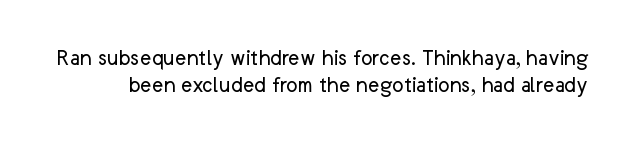
Line spacing here is tight. Counters stay open thanks to moderate or lighter strokes. This is roman type, the default non-slanted kind. Bare-footed words on every line.
